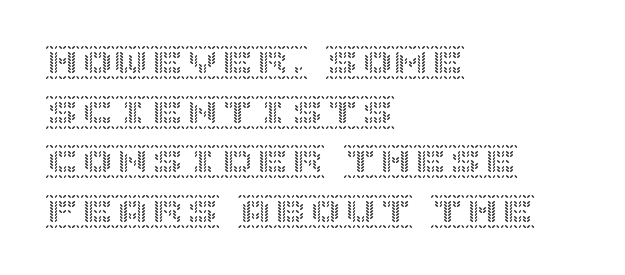
{"italic": "no", "width": "normal", "x_height": "large", "underline": "no", "align": "left", "line_spacing": "normal", "line_spacing_ratio": 1.42, "letter_spacing": "normal", "letter_spacing_em": 0.0, "glyph_px": 35}
